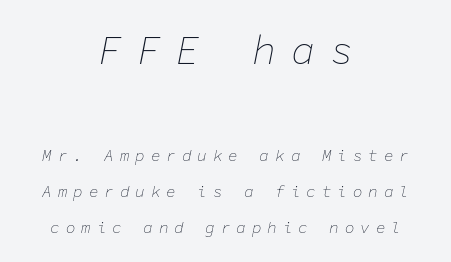
{"italic": "yes", "lean": "right", "slant_degrees": 11, "bold": "no", "weight": "thin", "width": "normal", "stroke_contrast": "low", "x_height": "medium", "monospaced": "yes", "underline": "no", "align": "center", "line_spacing": "loose", "line_spacing_ratio": 2.23, "letter_spacing": "wide", "letter_spacing_em": 0.37, "larger_block": "first", "size_ratio": 2.5, "glyph_px": 40}
